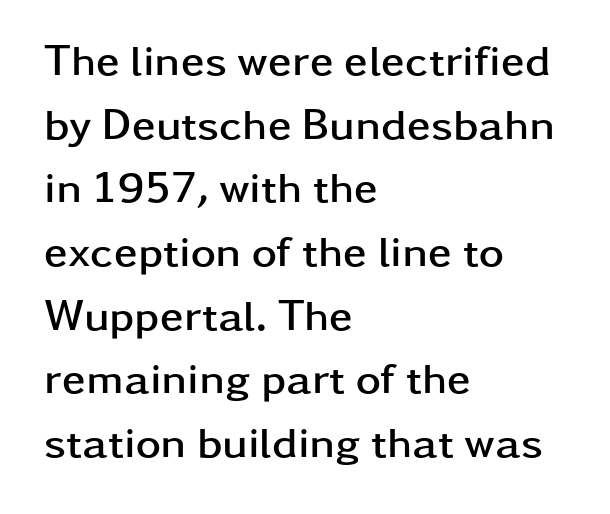
The image shows 43 px semibold, wide sans-serif type, upright; set left-aligned, normal line spacing (1.48x), normal letter spacing, not underlined; low stroke contrast and a medium x-height.
